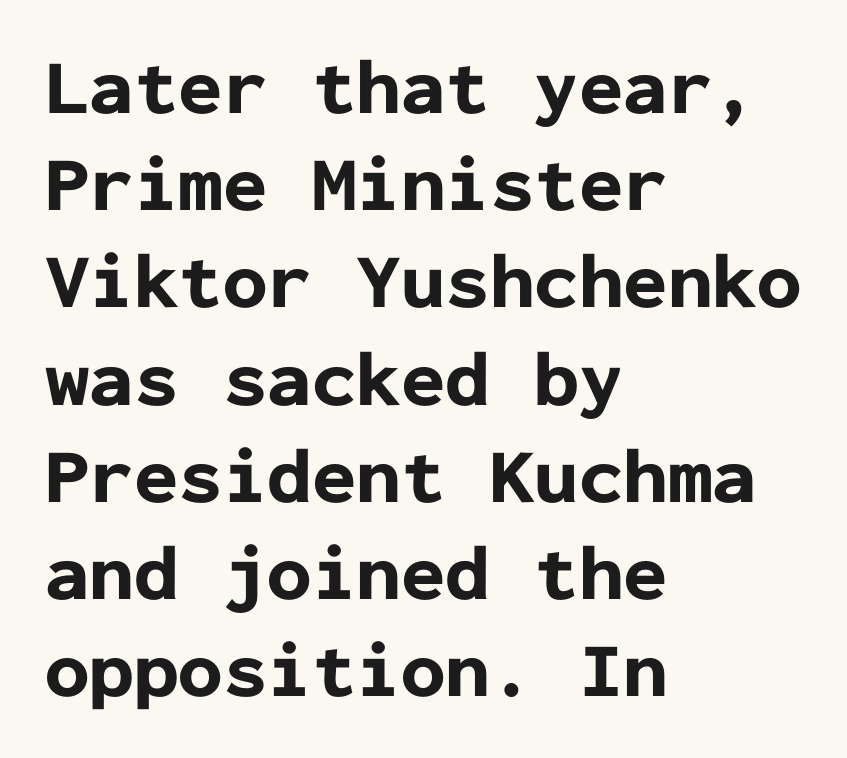
The image shows 79 px bold sans-serif type, upright, monospaced; set left-aligned, line spacing 1.23x, normal letter spacing, not underlined; low stroke contrast and a medium x-height.
